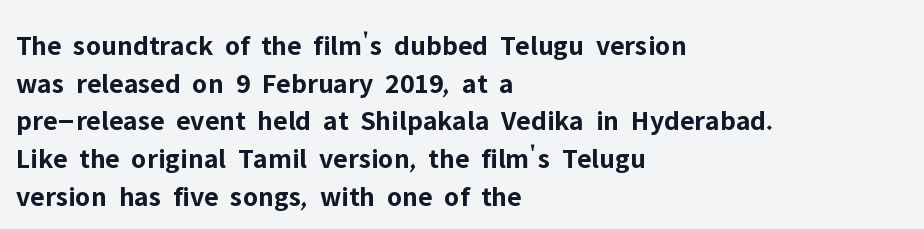
Q: Is the text bold? A: Yes.
Q: Is the text italic (slanted)? A: No, it is upright.
Q: Is the typeface a serif or a sans-serif typeface? A: Sans-serif.
Q: Is the text underlined? A: No.
Q: How is the paragraph aligned? A: Left-aligned.
Q: Is the spacing between letters normal or unusually wide? A: Normal.
Q: Is the spacing between lines tight, normal or loose? A: Normal.
Q: Width (condensed, normal, or wide)? A: Normal.
Q: Stroke contrast? A: Low.
Q: x-height? A: Medium.
Q: Monospaced? A: No.
